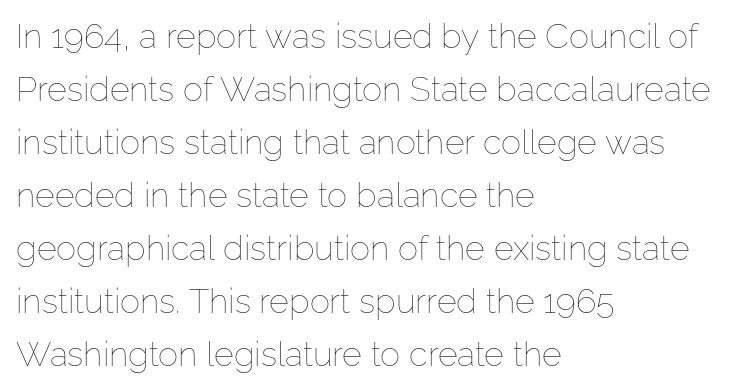
Q: Is the text bold? A: No.
Q: Is the text italic (slanted)? A: No, it is upright.
Q: Is the text underlined? A: No.
Q: How is the paragraph aligned? A: Left-aligned.
Q: Is the spacing between letters normal or unusually wide? A: Normal.
Q: Is the spacing between lines tight, normal or loose? A: Normal.
Q: Width (condensed, normal, or wide)? A: Normal.
Q: Stroke contrast? A: Low.
Q: x-height? A: Medium.
Q: Monospaced? A: No.
